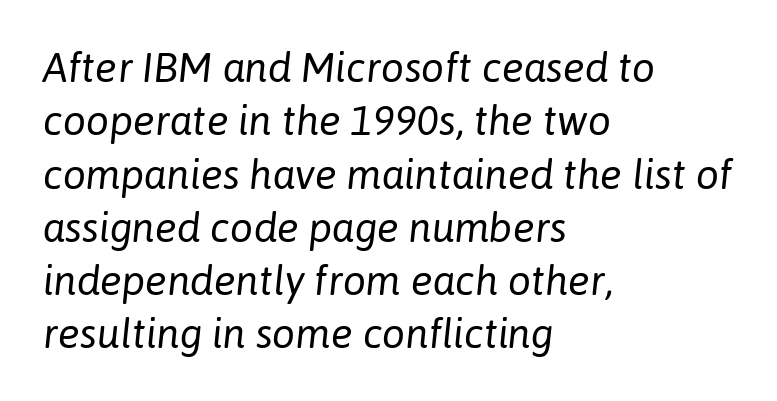
{"italic": "yes", "lean": "right", "slant_degrees": 6, "bold": "no", "weight": "regular", "width": "normal", "stroke_contrast": "low", "x_height": "medium", "monospaced": "no", "underline": "no", "align": "left", "line_spacing": "normal", "line_spacing_ratio": 1.3, "letter_spacing": "normal", "letter_spacing_em": 0.0, "glyph_px": 41}
